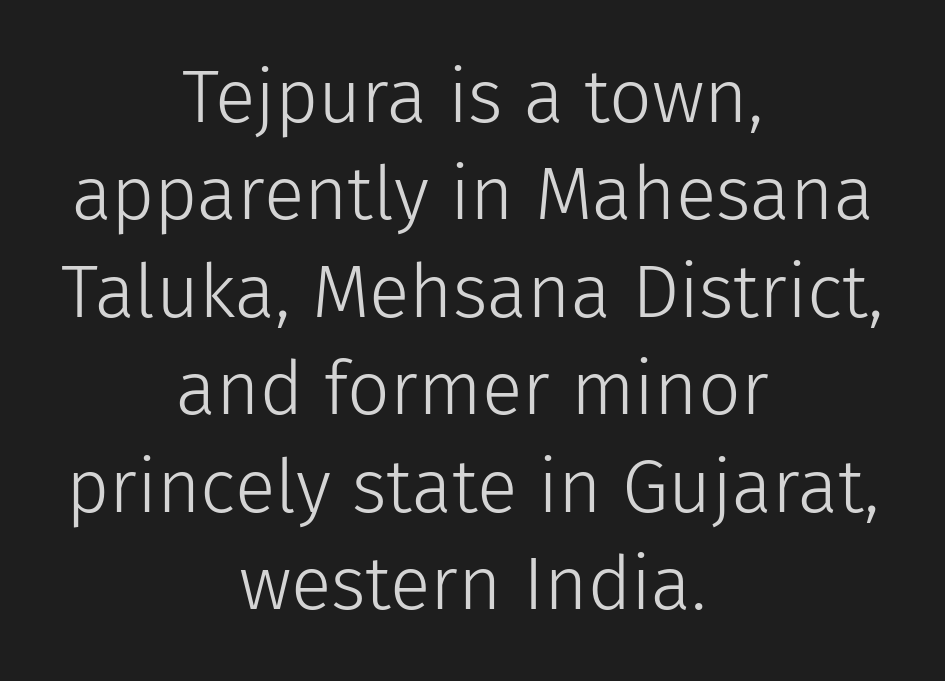
{"serif": "no", "italic": "no", "bold": "no", "weight": "light", "width": "normal", "stroke_contrast": "low", "x_height": "medium", "monospaced": "no", "underline": "no", "align": "center", "line_spacing": "normal", "line_spacing_ratio": 1.3, "letter_spacing": "normal", "letter_spacing_em": 0.0, "glyph_px": 75}
